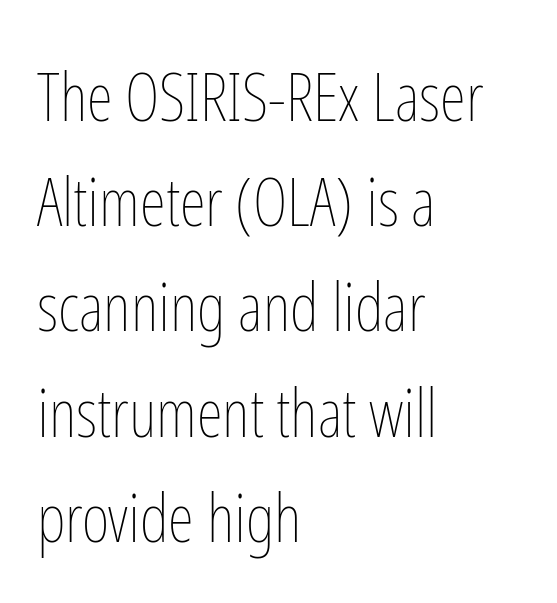
The image shows 67 px thin, condensed type, upright; set left-aligned, normal line spacing (1.57x), normal letter spacing, not underlined; low stroke contrast and a medium x-height.
